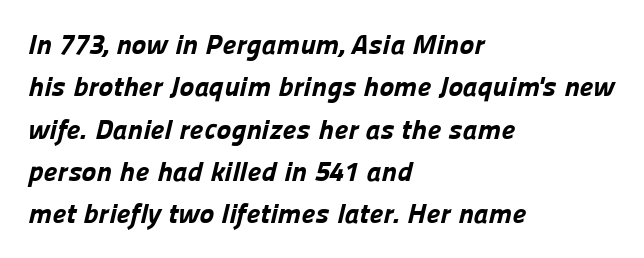
The designer left line spacing at the default. Nothing sits at the stroke ends, so this counts as sans-serif. The passage shown is not underscored anywhere. The letters advance in unequal steps, a hallmark of proportional type. The face used here has the dense, thick strokes of a bold. The compositor pushed each line to the left boundary.
